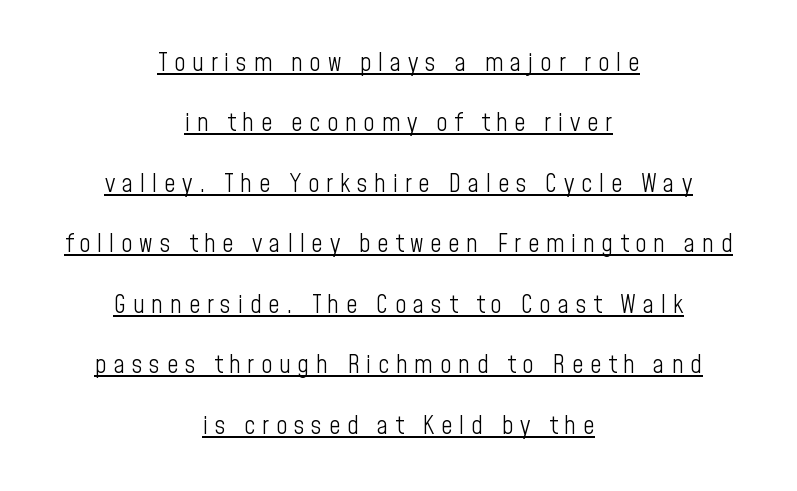
Is there an underline? Yes — a line sits under the letters. Is the stroke heavy? The answer is a plain regular-or-lighter. Airy leading. Words appear elongated and porous because spacing is wide. The paragraph shown floats in the horizontal middle.
